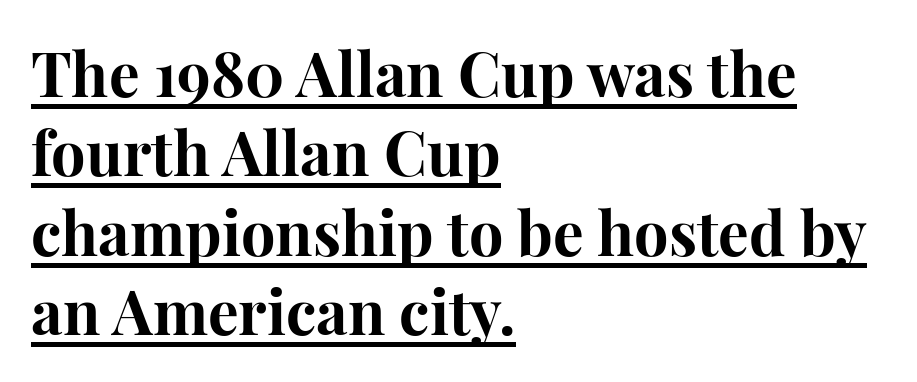
The image shows 61 px bold serif type, upright; set left-aligned, normal line spacing (1.3x), normal letter spacing, underlined; high stroke contrast and a medium x-height.
